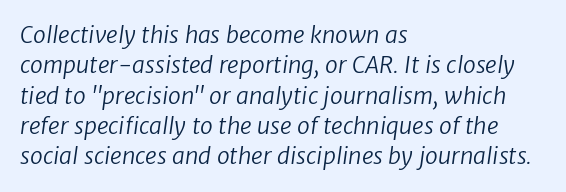
{"bold": "no", "underline": "no", "align": "left", "line_spacing": "normal", "line_spacing_ratio": 1.32, "letter_spacing": "normal", "letter_spacing_em": 0.0, "glyph_px": 23}
